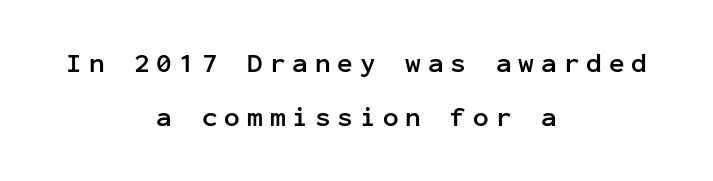
Q: Is the text bold? A: Yes.
Q: Is the text italic (slanted)? A: No, it is upright.
Q: Is the text underlined? A: No.
Q: How is the paragraph aligned? A: Centered.
Q: Is the spacing between letters normal or unusually wide? A: Unusually wide.
Q: Is the spacing between lines tight, normal or loose? A: Loose.
